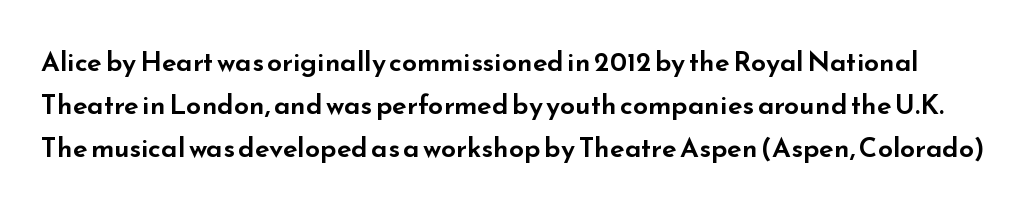
The image shows 27 px text type, upright; set normal line spacing (1.59x), normal letter spacing, not underlined.
